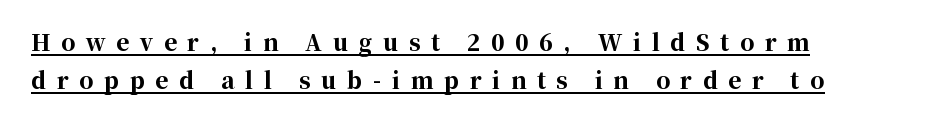
This is roman type, the default non-slanted kind. Every letter is thick-stroked: bold, no question. What stands out about the letter spacing? Its width — letters are far apart. Like a heading marked for emphasis, these lines bear an underscore.
